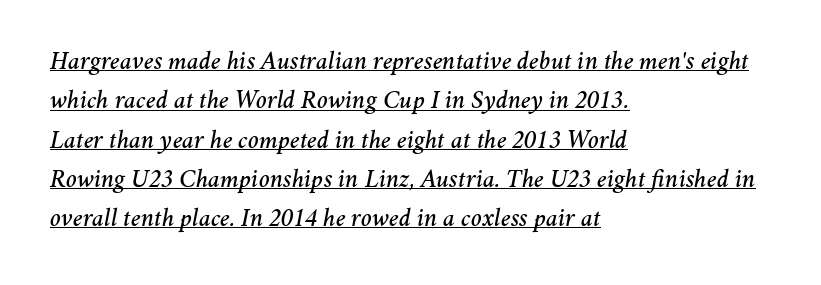
The glyphs look as if they've been sheared to an angle. Interline gaps are of average width in this sample. Notice how the passage keeps a crisp vertical edge on the left only. Does extra space separate the letters? No, they use regular spacing. This rendering features underlined lettering.
